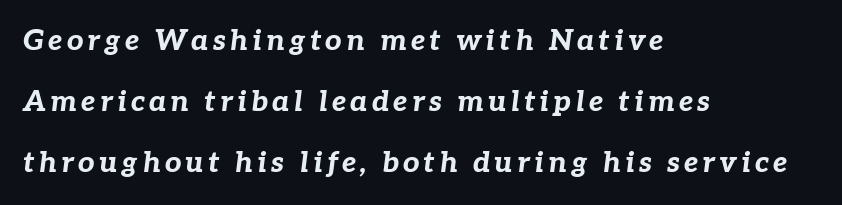
The strokes are fattened all the way to bold. The gap between lines stays unmarked. Each line starts at the same left margin while the right side varies. When letters slant like this, we call the style italic. These lines stand farther apart than default settings would place them.
